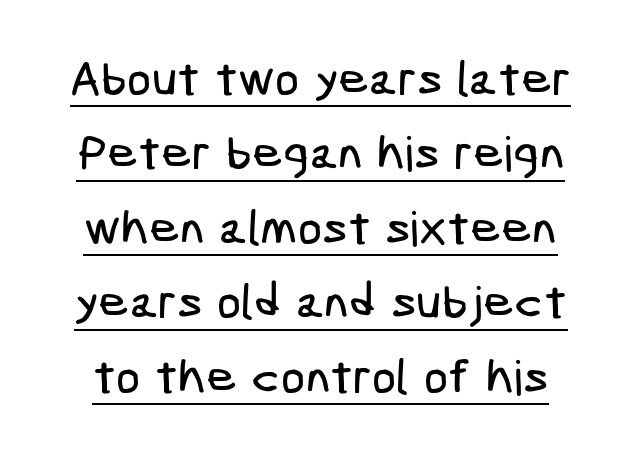
Q: Is the typeface a serif or a sans-serif typeface? A: Sans-serif.
Q: Is the text underlined? A: Yes.
Q: Is the spacing between letters normal or unusually wide? A: Normal.
Q: Is the spacing between lines tight, normal or loose? A: Normal.
Q: Width (condensed, normal, or wide)? A: Condensed.
Q: Stroke contrast? A: Low.
Q: x-height? A: Medium.
